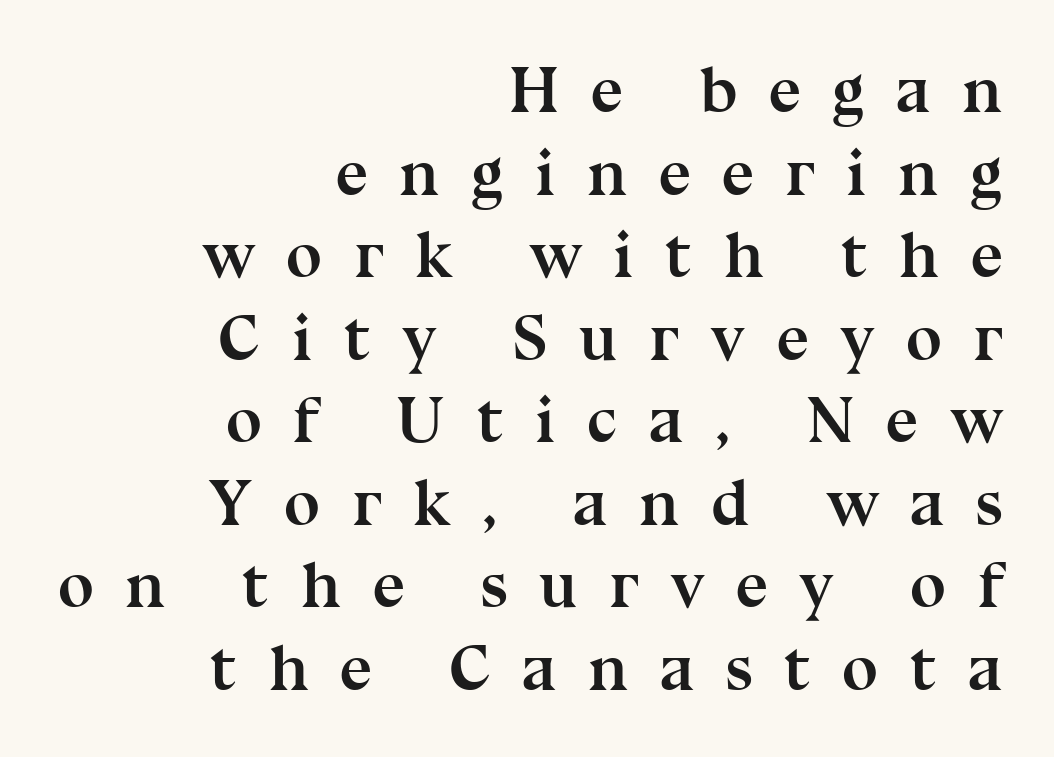
The image shows 65 px semibold serif type, upright; set right-aligned, normal line spacing (1.27x), unusually wide letter spacing (+0.48 em), not underlined; medium stroke contrast and a medium x-height.
